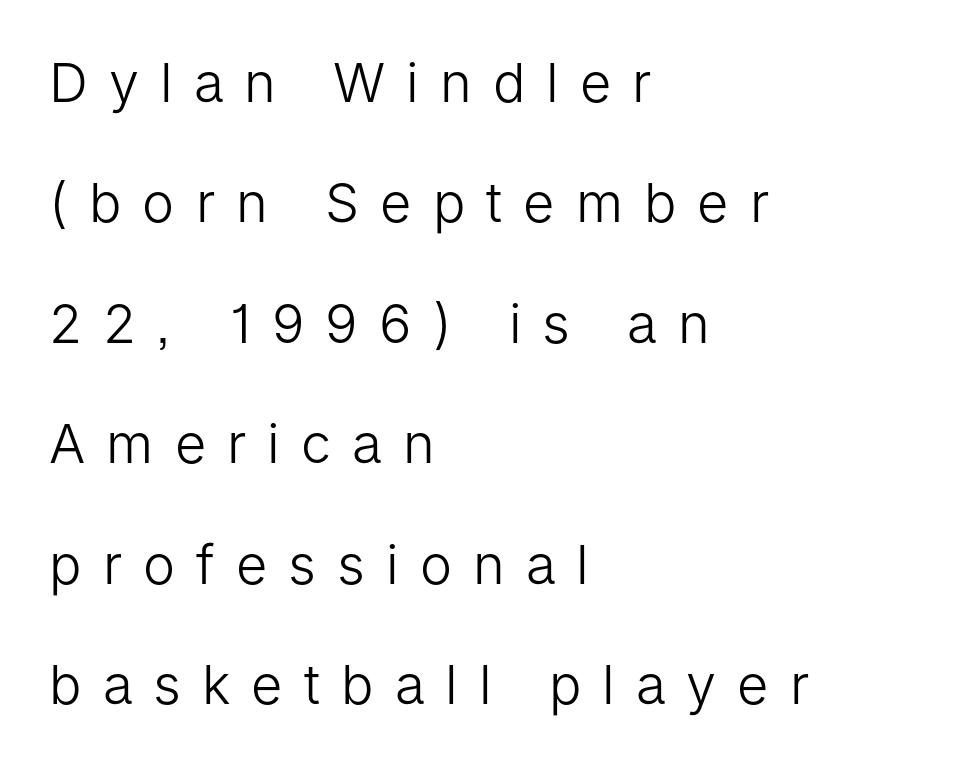
Only glyphs here, with clear space below each row. The font's upright variant was chosen for this text. Vertical stems look standard width or narrower in stroke. Does the leading feel generous? Absolutely, it's lavish. Reading down the block, your eye returns to a fixed left position each line.
